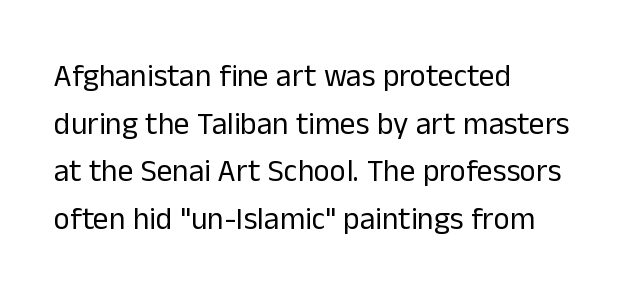
Here the designer chose a conventional face with non-uniform glyph widths. Stroke thickness stays within the range of a standard reading face or lighter. The block of text has a typical density, with ordinary space between rows. You can tell from the bare stems that sans-serif type was used. All the whitespace from short lines collects on the right. In terms of posture, this sample is upright.
